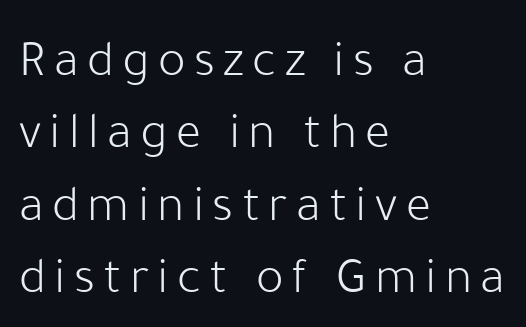
Q: Is the text bold? A: No.
Q: Is the text italic (slanted)? A: No, it is upright.
Q: Is the typeface a serif or a sans-serif typeface? A: Sans-serif.
Q: Is the text underlined? A: No.
Q: How is the paragraph aligned? A: Left-aligned.
Q: Is the spacing between lines tight, normal or loose? A: Normal.
Q: Width (condensed, normal, or wide)? A: Normal.
Q: Stroke contrast? A: Low.
Q: x-height? A: Medium.
Q: Monospaced? A: No.
